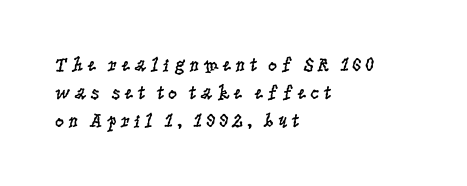
Has an underline been added? It has not. Honestly, the row spacing looks completely unremarkable. Reading down the block, your eye returns to a fixed left position each line. Is this a heavy cut? Hardly; it is regular or lighter.
